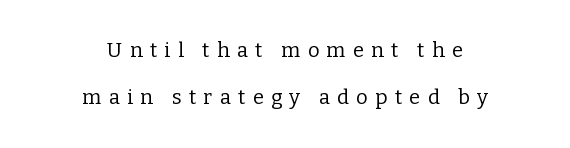
Q: Is the text bold? A: No.
Q: Is the text italic (slanted)? A: No, it is upright.
Q: Is the text underlined? A: No.
Q: How is the paragraph aligned? A: Centered.
Q: Is the spacing between letters normal or unusually wide? A: Unusually wide.
Q: Is the spacing between lines tight, normal or loose? A: Loose.
